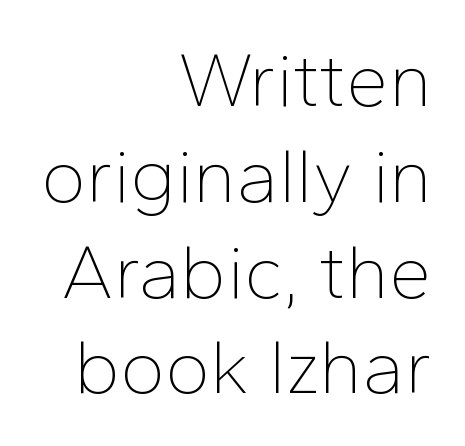
Standard letterfit; no display-style spreading of the glyphs. One-word summary of the alignment: right. On a weight scale, this lands at 450 or below. A sans-serif font was chosen for this passage.
